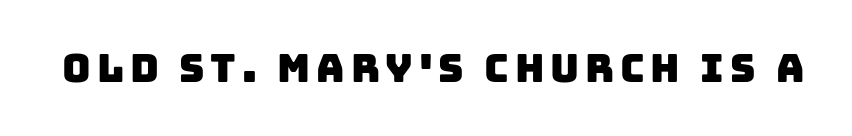
Q: Is the typeface a serif or a sans-serif typeface? A: Sans-serif.
Q: Is the text underlined? A: No.
Q: Width (condensed, normal, or wide)? A: Normal.
Q: Stroke contrast? A: Low.
Q: x-height? A: Large.
Q: Monospaced? A: No.
